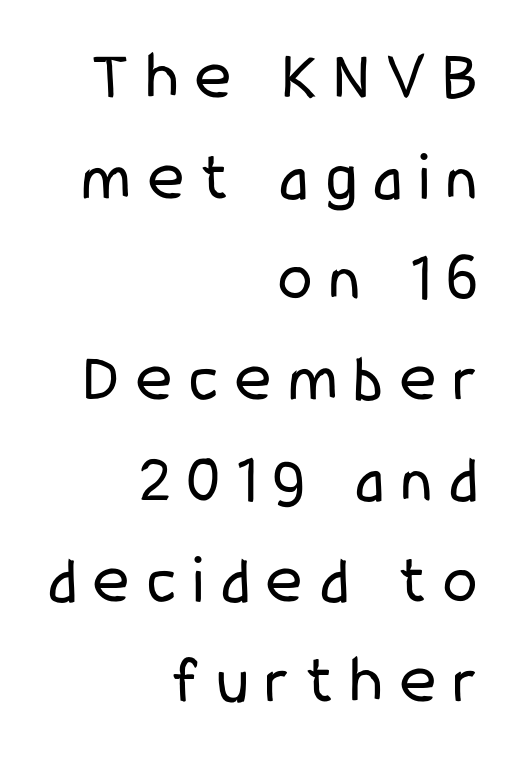
These lines sit exactly where default settings would place them. Words appear elongated and porous because spacing is wide. Has an underline been added? It has not. The text block is weighted toward the right margin, trailing off unevenly leftward. The letters stand straight up with perfectly vertical stems. The typeface has the unassuming heft of standard copy or less.
